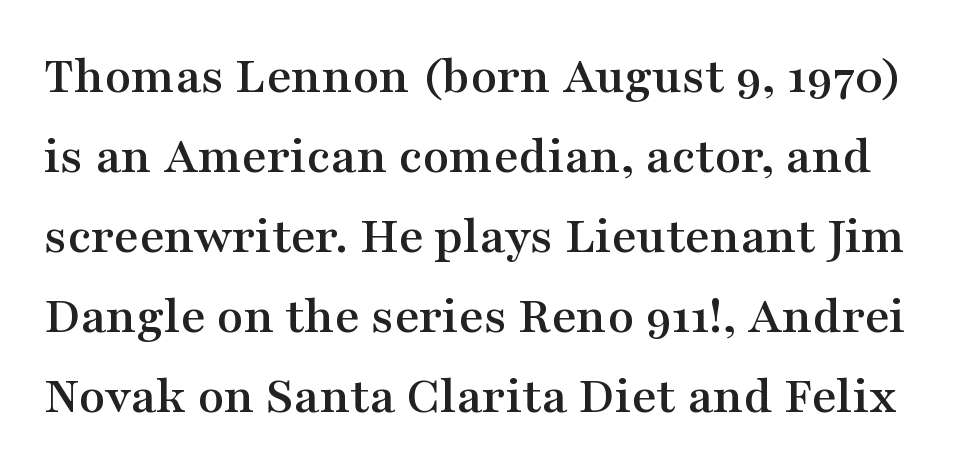
The image shows 54 px wide serif type, upright; set normal line spacing (1.48x), normal letter spacing, not underlined; medium stroke contrast and a medium x-height.
